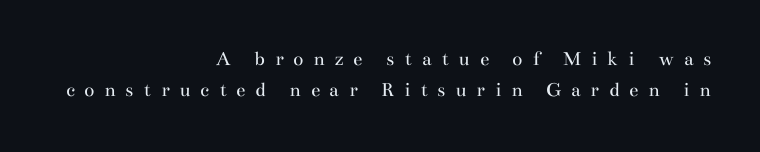
{"italic": "no", "bold": "no", "underline": "no", "align": "right", "line_spacing": "normal", "line_spacing_ratio": 1.48, "letter_spacing": "wide", "letter_spacing_em": 0.46, "glyph_px": 21}
